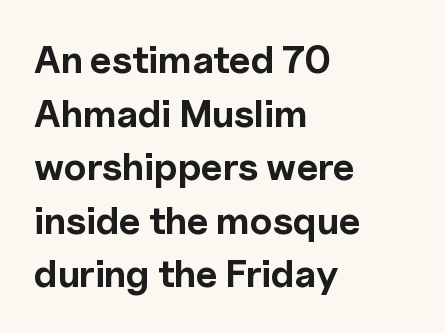
{"serif": "no", "italic": "no", "bold": "yes", "weight": "bold", "width": "normal", "x_height": "medium", "monospaced": "no", "underline": "no", "align": "left", "line_spacing": "normal", "line_spacing_ratio": 1.41, "letter_spacing": "normal", "letter_spacing_em": 0.0, "glyph_px": 38}
